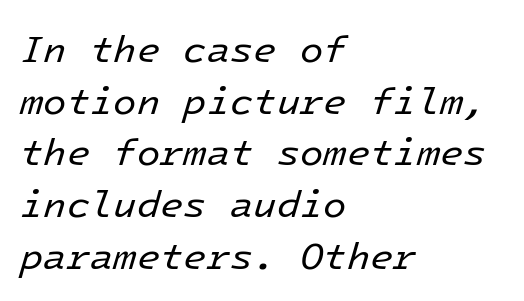
Q: Is the text bold? A: No.
Q: Is the text italic (slanted)? A: Yes, it leans right by about 16 degrees.
Q: Is the text underlined? A: No.
Q: How is the paragraph aligned? A: Left-aligned.
Q: Is the spacing between letters normal or unusually wide? A: Normal.
Q: Is the spacing between lines tight, normal or loose? A: Normal.
Q: Width (condensed, normal, or wide)? A: Normal.
Q: Stroke contrast? A: Low.
Q: x-height? A: Medium.
